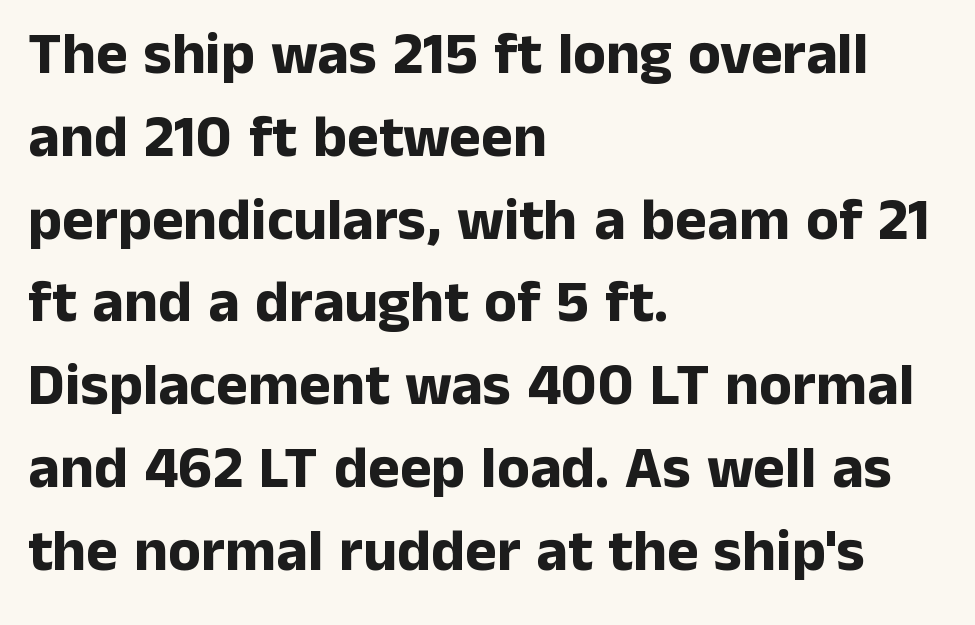
Students, this is bold: see how much ink each stroke carries. Character widths vary here, with narrow letters taking less room than wide ones. Each line starts at the same left margin while the right side varies. Honestly, there is no underline to notice here at all. The face used here is rendered with its standard letterfit. Compared with typical paragraphs, the rows here are spaced about the same.
